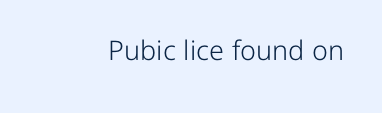
Q: Is the text bold? A: No.
Q: Is the text italic (slanted)? A: No, it is upright.
Q: Is the text underlined? A: No.
Q: Is the spacing between letters normal or unusually wide? A: Normal.
